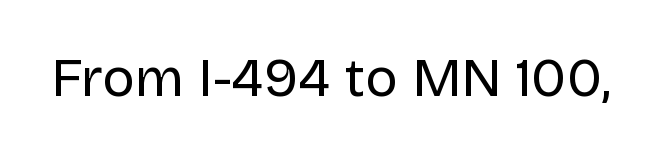
{"serif": "no", "italic": "no", "bold": "no", "weight": "regular", "width": "normal", "stroke_contrast": "low", "x_height": "large", "monospaced": "no", "underline": "no", "letter_spacing": "normal", "letter_spacing_em": 0.0, "glyph_px": 55}
